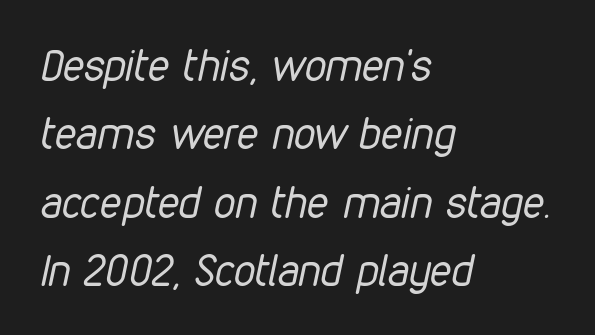
The image shows 43 px regular-weight, condensed type, italic (leaning right); set left-aligned, normal line spacing (1.59x), normal letter spacing, not underlined; low stroke contrast and a medium x-height.
